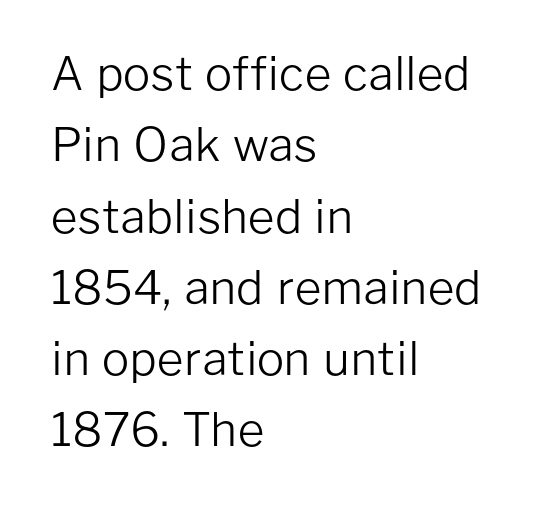
The image shows 46 px light sans-serif type, upright; set left-aligned, normal line spacing (1.55x), normal letter spacing, not underlined; low stroke contrast and a medium x-height.
